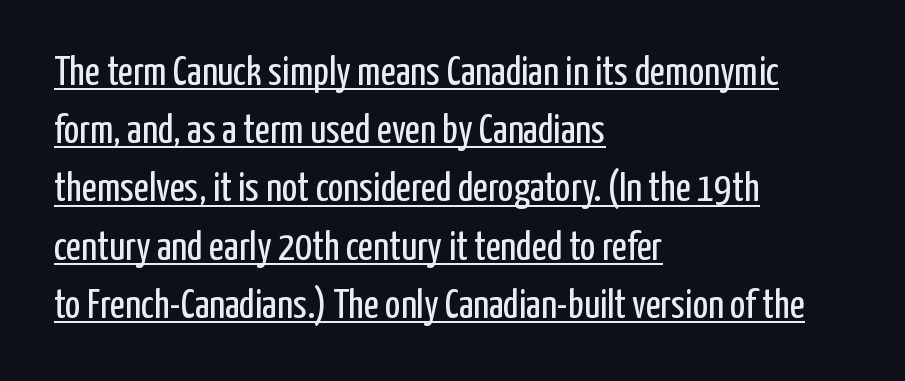
The typesetter chose a ragged-right arrangement here. These characters rest on top of a visible drawn line. The letterforms sit shoulder to shoulder at normal distance. Think standard paragraph weight, or any step lighter than that.
